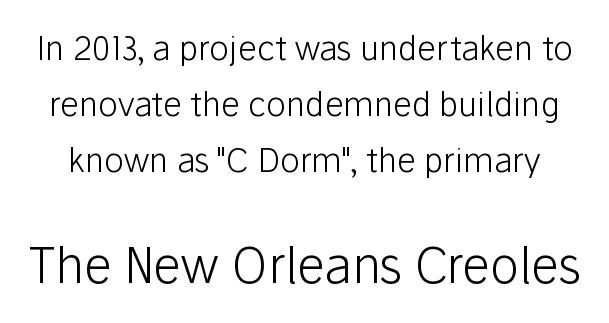
What stands out about the letter spacing? Nothing — it is the standard amount. A typesetter would label this face a sans. Descenders are the only things crossing below the line. Visually, the bottom section dominates because its glyphs are scaled up. The passage shown is typed in a proportional face where columns would drift.
